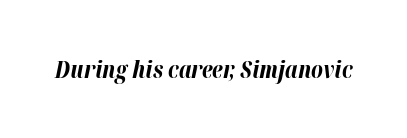
Q: Is the text bold? A: Yes.
Q: Is the text italic (slanted)? A: Yes, it leans right by about 12 degrees.
Q: Is the text underlined? A: No.
Q: Is the spacing between letters normal or unusually wide? A: Normal.
